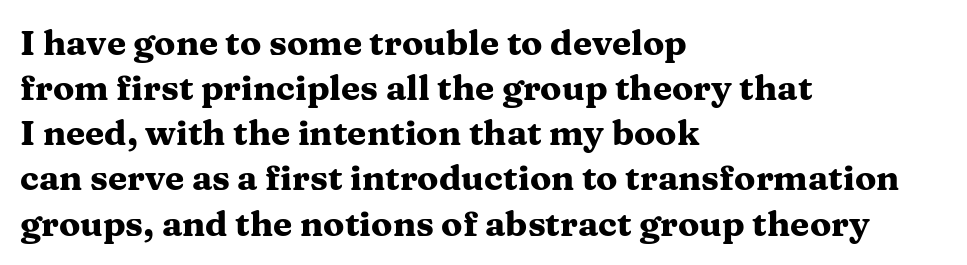
{"serif": "yes", "italic": "no", "bold": "yes", "weight": "heavy", "width": "wide", "stroke_contrast": "medium", "x_height": "medium", "monospaced": "no", "underline": "no", "align": "left", "line_spacing": "normal", "line_spacing_ratio": 1.29, "letter_spacing": "normal", "letter_spacing_em": 0.0, "glyph_px": 35}
